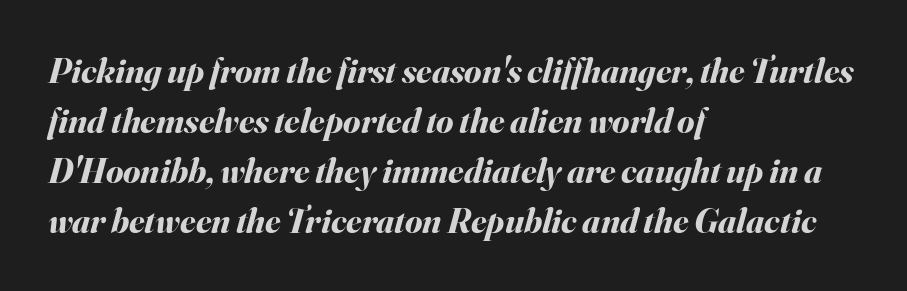
The image shows 35 px bold type, italic (leaning right); set left-aligned, normal line spacing (1.43x), normal letter spacing, not underlined; medium stroke contrast and a small x-height.
